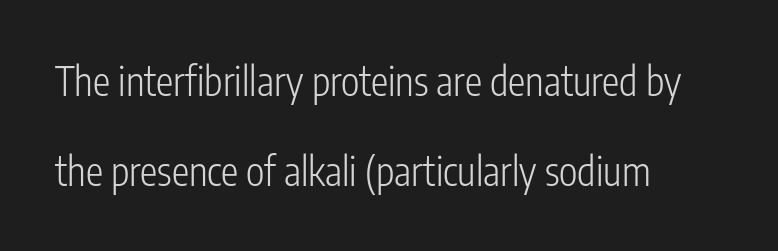
Decoration check: the copy has no underline. What kind of face is this? One without serifs — a sans. If you drew a ruler down the left edge, every line would touch it. The passage shown is typed in a proportional face where columns would drift.
